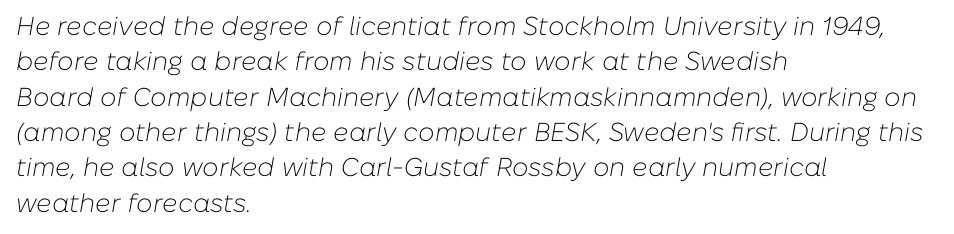
Q: Is the text bold? A: No.
Q: Is the text italic (slanted)? A: Yes, it leans right by about 10 degrees.
Q: Is the text underlined? A: No.
Q: How is the paragraph aligned? A: Left-aligned.
Q: Is the spacing between letters normal or unusually wide? A: Normal.
Q: Is the spacing between lines tight, normal or loose? A: Normal.
